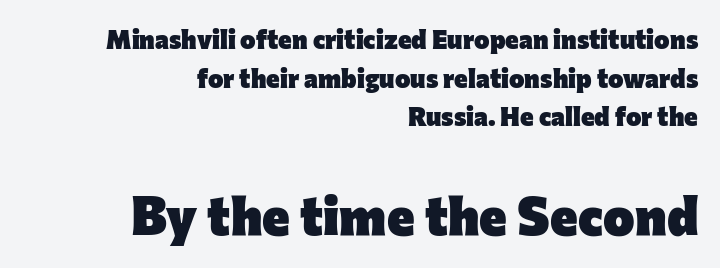
The image shows 53 px heavy sans-serif type, upright; set right-aligned, normal line spacing (1.49x), normal letter spacing, not underlined; the second (bottom) block is 2.04x larger; low stroke contrast and a medium x-height.
